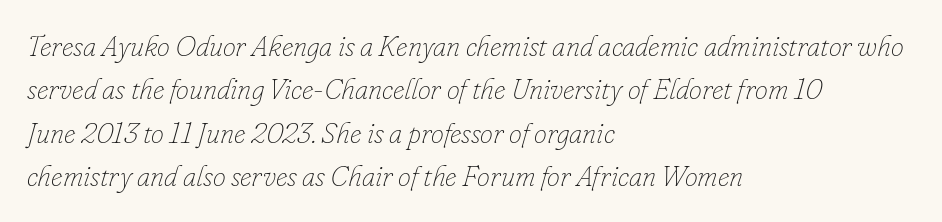
Anything drawn beneath the words? Only blank space. The lettering tilts uniformly, giving the passage an italic look. Horizontal alignment here is leftward, the default for most running prose. Look at the tracking — it's just the regular setting, nothing added. Notice how descenders clear the ascenders below comfortably — that's standard leading.
